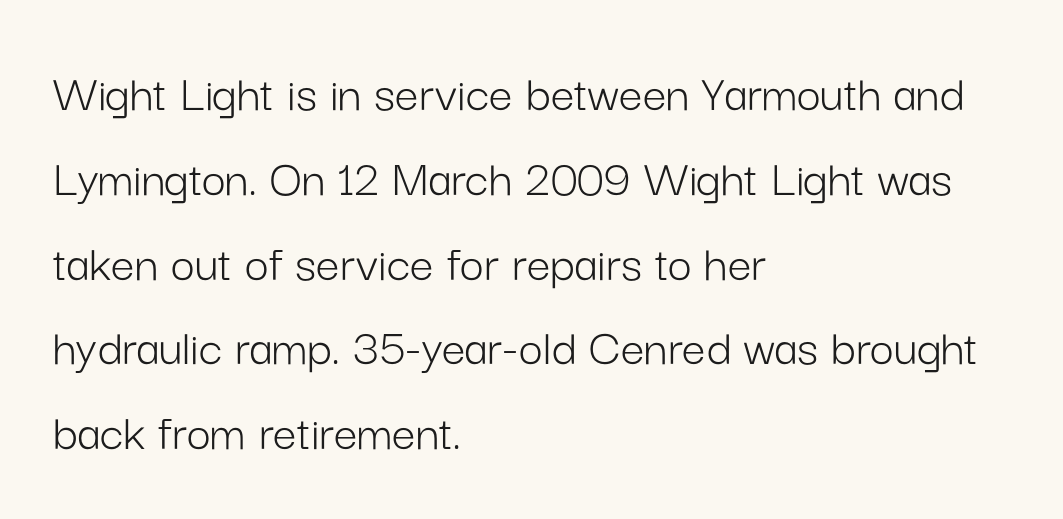
The image shows 53 px light sans-serif type, upright; set left-aligned, normal line spacing (1.6x), normal letter spacing, not underlined; low stroke contrast and a medium x-height.
